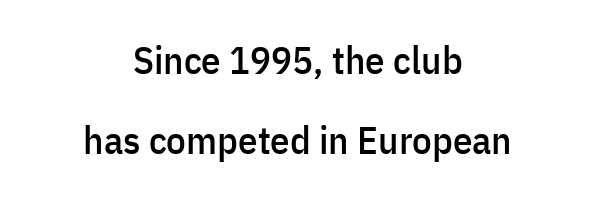
Q: Is the text italic (slanted)? A: No, it is upright.
Q: Is the typeface a serif or a sans-serif typeface? A: Sans-serif.
Q: Is the text underlined? A: No.
Q: How is the paragraph aligned? A: Centered.
Q: Is the spacing between letters normal or unusually wide? A: Normal.
Q: Is the spacing between lines tight, normal or loose? A: Loose.
Q: Width (condensed, normal, or wide)? A: Condensed.
Q: Stroke contrast? A: Low.
Q: x-height? A: Medium.
Q: Monospaced? A: No.
